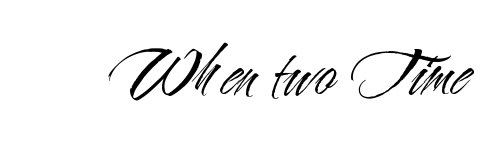
{"serif": "no", "bold": "no", "weight": "light", "width": "condensed", "stroke_contrast": "medium", "x_height": "small", "monospaced": "no", "underline": "no", "letter_spacing": "normal", "letter_spacing_em": 0.0, "glyph_px": 74}
